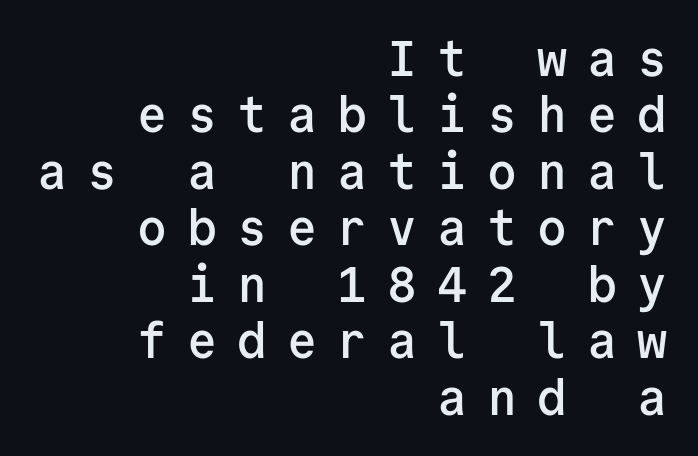
Q: Is the text bold? A: Semi-bold.
Q: Is the text italic (slanted)? A: No, it is upright.
Q: Is the typeface a serif or a sans-serif typeface? A: Sans-serif.
Q: Is the text underlined? A: No.
Q: How is the paragraph aligned? A: Right-aligned.
Q: Is the spacing between letters normal or unusually wide? A: Unusually wide.
Q: Is the spacing between lines tight, normal or loose? A: Tight.
Q: Width (condensed, normal, or wide)? A: Normal.
Q: Stroke contrast? A: Low.
Q: x-height? A: Medium.
Q: Monospaced? A: Yes.
